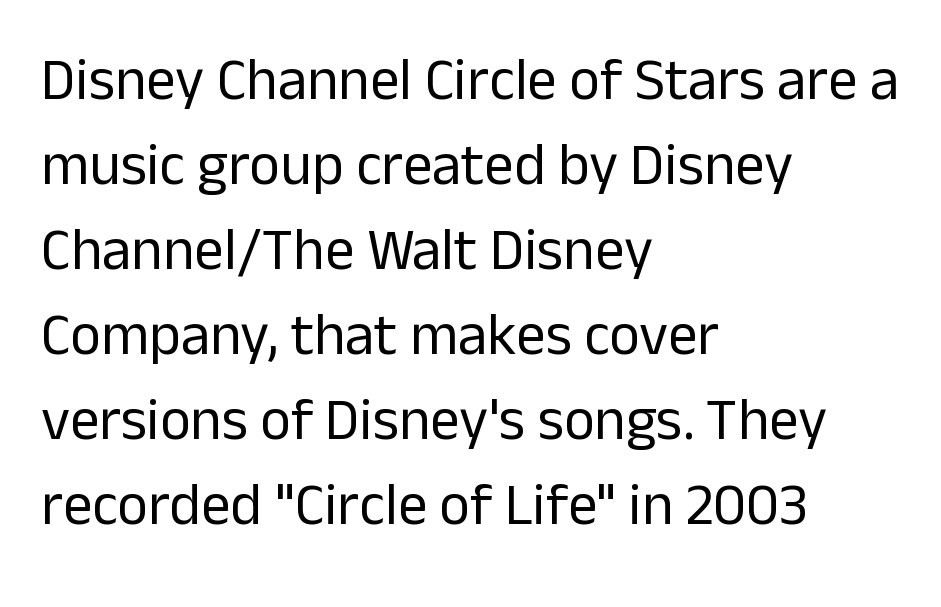
Q: Is the text bold? A: No.
Q: Is the text italic (slanted)? A: No, it is upright.
Q: Is the typeface a serif or a sans-serif typeface? A: Sans-serif.
Q: Is the text underlined? A: No.
Q: How is the paragraph aligned? A: Left-aligned.
Q: Is the spacing between letters normal or unusually wide? A: Normal.
Q: Is the spacing between lines tight, normal or loose? A: Normal.
Q: Width (condensed, normal, or wide)? A: Normal.
Q: Stroke contrast? A: Low.
Q: x-height? A: Medium.
Q: Monospaced? A: No.
